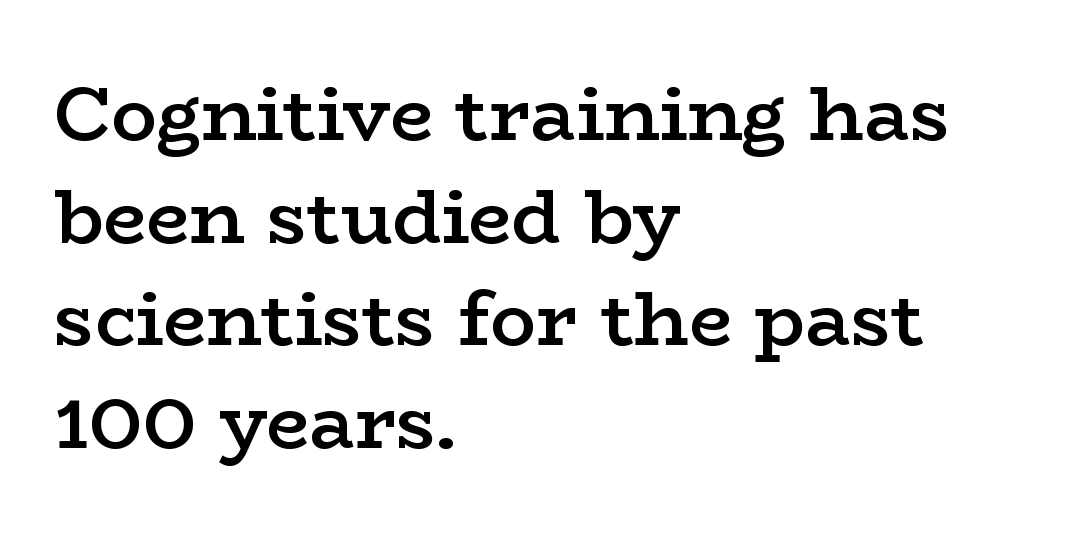
{"serif": "yes", "italic": "no", "bold": "semi", "weight": "semibold", "width": "wide", "stroke_contrast": "low", "x_height": "medium", "monospaced": "no", "underline": "no", "align": "left", "line_spacing": "normal", "line_spacing_ratio": 1.35, "letter_spacing": "normal", "letter_spacing_em": 0.0, "glyph_px": 76}
